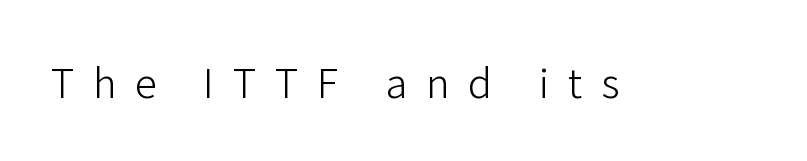
This is the regular roman posture of the typeface. These lines are rendered in a variable-pitch font. The strokes carry an ordinary text weight at most. The face used here is rendered with a markedly widened letterfit. The rendering shows plain stroke endings on the letterforms — a sans-serif design. Underlining? Definitely not there.
